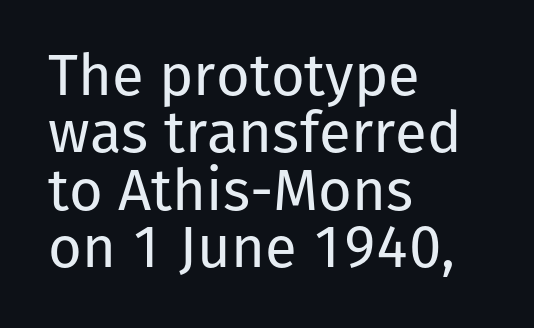
{"serif": "no", "italic": "no", "bold": "no", "weight": "regular", "width": "normal", "stroke_contrast": "low", "x_height": "medium", "monospaced": "no", "underline": "no", "align": "left", "line_spacing": "tight", "line_spacing_ratio": 0.99, "letter_spacing": "normal", "letter_spacing_em": 0.0, "glyph_px": 58}
